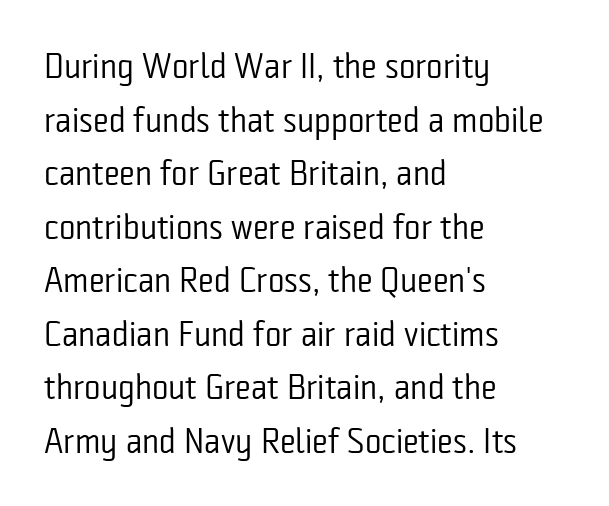
Q: Is the text bold? A: No.
Q: Is the text italic (slanted)? A: No, it is upright.
Q: Is the typeface a serif or a sans-serif typeface? A: Sans-serif.
Q: Is the text underlined? A: No.
Q: How is the paragraph aligned? A: Left-aligned.
Q: Is the spacing between letters normal or unusually wide? A: Normal.
Q: Is the spacing between lines tight, normal or loose? A: Normal.
Q: Width (condensed, normal, or wide)? A: Condensed.
Q: Stroke contrast? A: Low.
Q: x-height? A: Medium.
Q: Monospaced? A: No.
